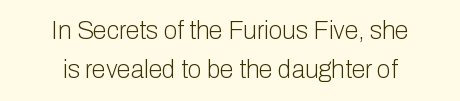
{"italic": "no", "bold": "no", "underline": "no", "align": "center", "line_spacing": "normal", "line_spacing_ratio": 1.55, "letter_spacing": "normal", "letter_spacing_em": 0.0, "glyph_px": 25}
